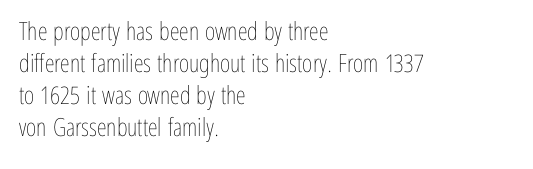
Glance below the letters and you will spot only blank space. The weight tops out at a normal text grade. Teacher's note: observe the even left margin — that is flush-left alignment. Interline gaps are of average width in this sample. In terms of posture, this sample is upright.
